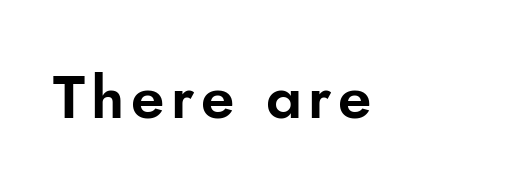
Q: Is the text italic (slanted)? A: No, it is upright.
Q: Is the typeface a serif or a sans-serif typeface? A: Sans-serif.
Q: Is the text underlined? A: No.
Q: Width (condensed, normal, or wide)? A: Normal.
Q: Stroke contrast? A: Low.
Q: x-height? A: Small.
Q: Monospaced? A: No.
